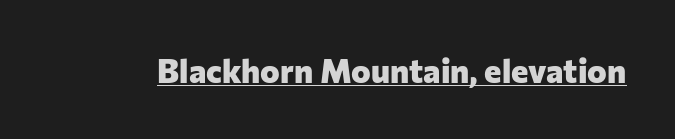
Q: Is the text bold? A: Yes.
Q: Is the text italic (slanted)? A: No, it is upright.
Q: Is the typeface a serif or a sans-serif typeface? A: Sans-serif.
Q: Is the text underlined? A: Yes.
Q: Is the spacing between letters normal or unusually wide? A: Normal.
Q: Width (condensed, normal, or wide)? A: Normal.
Q: Stroke contrast? A: Low.
Q: x-height? A: Medium.
Q: Monospaced? A: No.
